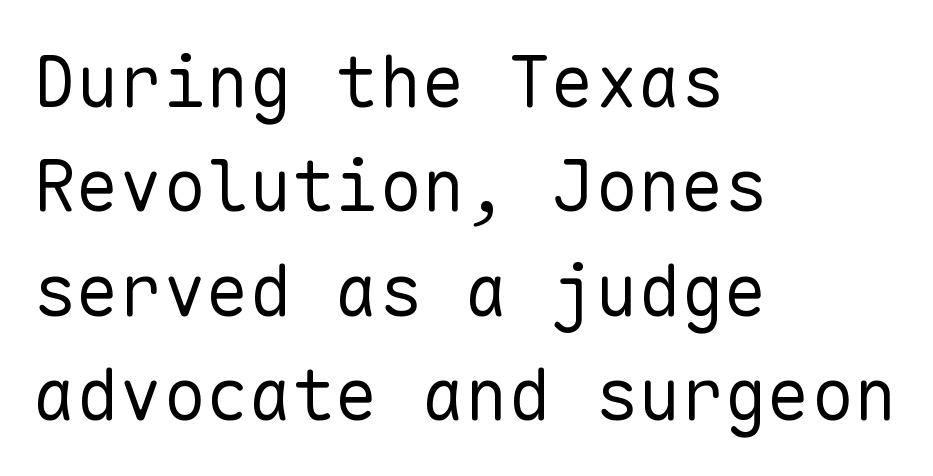
The face used here is a sans, in the tradition of grotesques and geometrics. The rendering uses a moderate line-height, typical for paragraphs. Spacing verdict: monospaced, one width for all characters. Is this a heavy cut? Hardly; it is regular or lighter.
